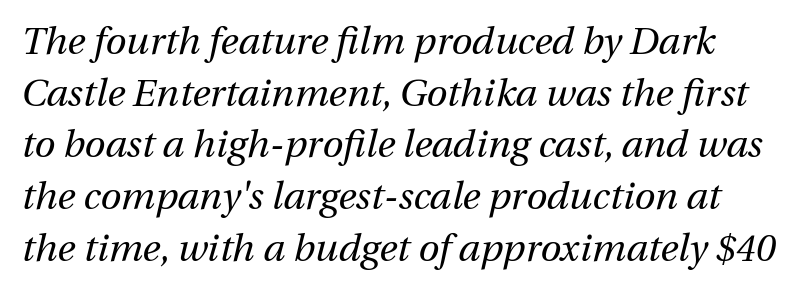
The image shows 38 px regular-weight type, italic (leaning right); set normal line spacing (1.36x), normal letter spacing, not underlined; medium stroke contrast and a medium x-height.
